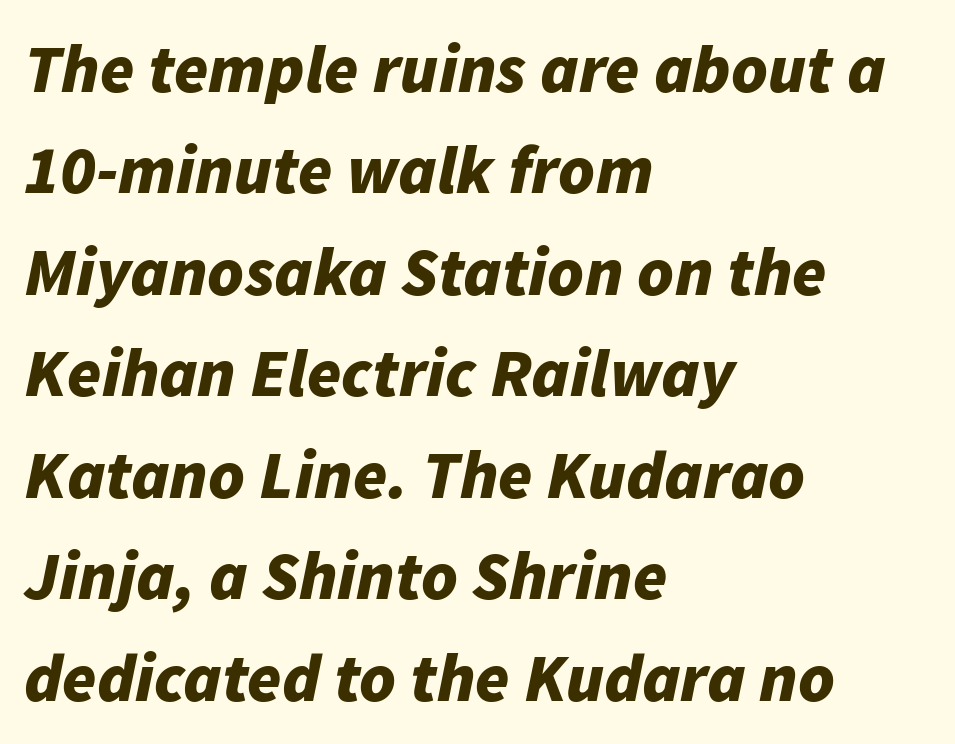
The image shows 69 px bold type, italic (leaning right); set left-aligned, normal line spacing (1.47x), normal letter spacing, not underlined; low stroke contrast and a medium x-height.
